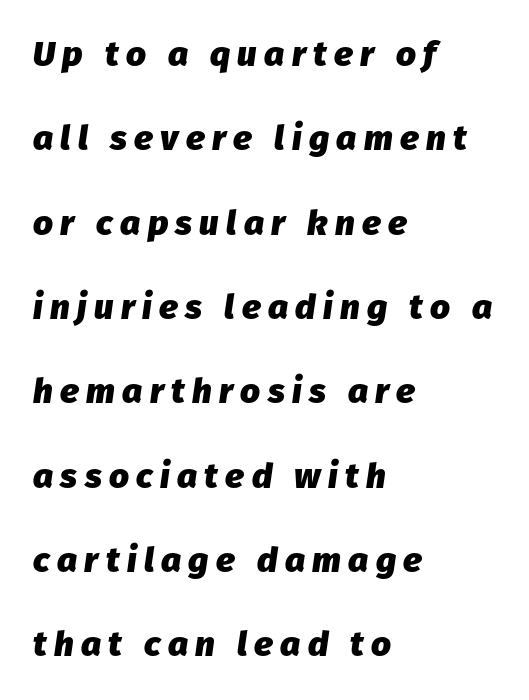
The image shows 35 px heavy type, italic (leaning right); set left-aligned, loose line spacing (2.41x), unusually wide letter spacing (+0.21 em), not underlined; low stroke contrast and a medium x-height.
